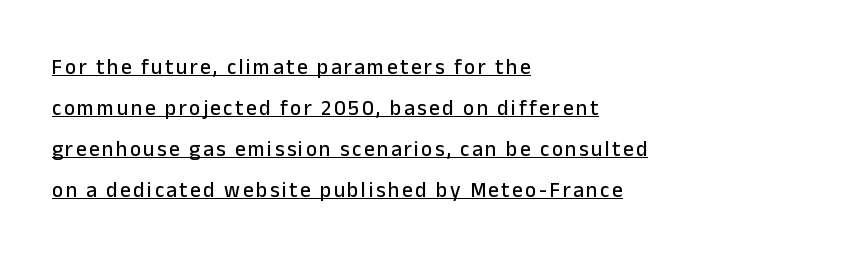
Teacher's note: observe the even left margin — that is flush-left alignment. The lettering holds an erect, upright posture throughout. Notice how a bar underscores the lettering throughout. If you measured baseline to baseline, you'd find a long distance.
